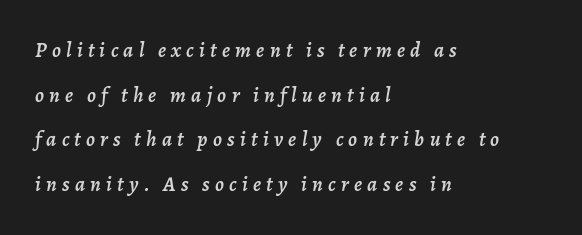
{"italic": "yes", "lean": "right", "slant_degrees": 7, "underline": "no", "align": "left", "line_spacing": "loose", "line_spacing_ratio": 2.13, "letter_spacing": "wide", "letter_spacing_em": 0.25, "glyph_px": 21}
